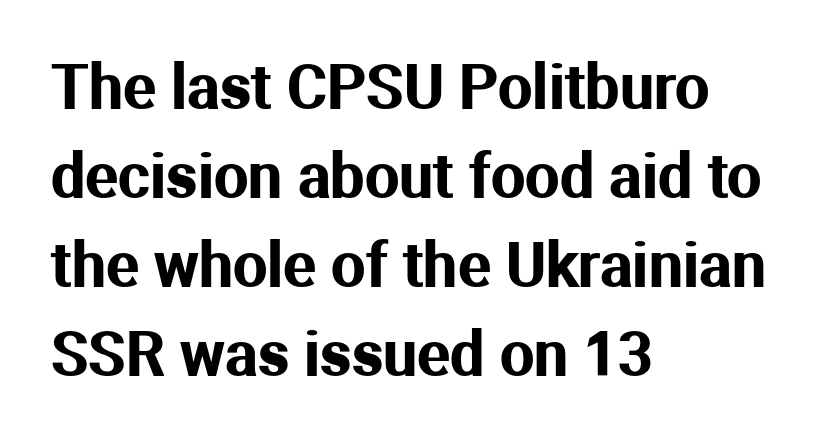
{"serif": "no", "italic": "no", "width": "normal", "stroke_contrast": "medium", "x_height": "medium", "monospaced": "no", "underline": "no", "align": "left", "line_spacing": "normal", "line_spacing_ratio": 1.46, "letter_spacing": "normal", "letter_spacing_em": 0.0, "glyph_px": 61}
